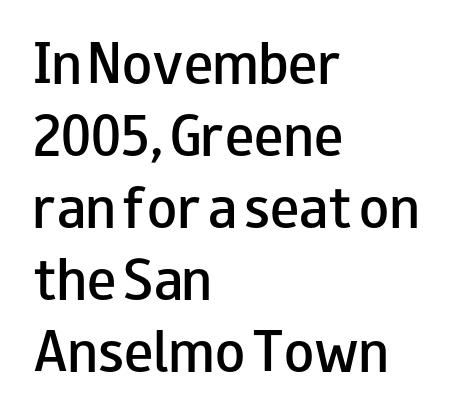
A somewhat darkened texture: the type is semibold rather than bold. Check the space under the baseline: it is left empty. The specimen reads as upright at a glance. A typesetter would call this proportional, since set widths differ per character.
